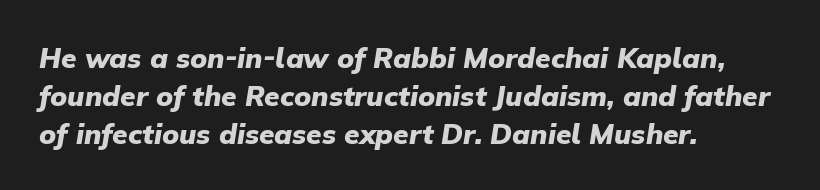
Q: Is the text bold? A: Yes.
Q: Is the text italic (slanted)? A: Yes, it leans right by about 9 degrees.
Q: Is the text underlined? A: No.
Q: How is the paragraph aligned? A: Left-aligned.
Q: Is the spacing between letters normal or unusually wide? A: Normal.
Q: Is the spacing between lines tight, normal or loose? A: Normal.
Q: Width (condensed, normal, or wide)? A: Normal.
Q: Stroke contrast? A: Low.
Q: x-height? A: Medium.
Q: Monospaced? A: No.
